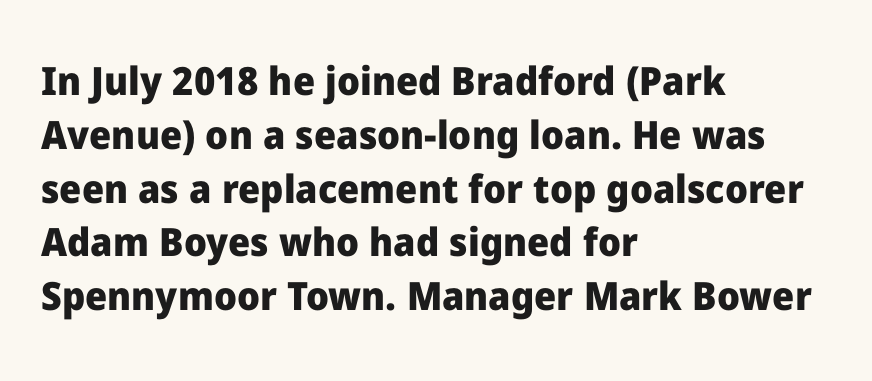
Q: Is the text bold? A: Yes.
Q: Is the text italic (slanted)? A: No, it is upright.
Q: Is the typeface a serif or a sans-serif typeface? A: Sans-serif.
Q: Is the text underlined? A: No.
Q: How is the paragraph aligned? A: Left-aligned.
Q: Is the spacing between letters normal or unusually wide? A: Normal.
Q: Is the spacing between lines tight, normal or loose? A: Normal.
Q: Width (condensed, normal, or wide)? A: Normal.
Q: Stroke contrast? A: Low.
Q: x-height? A: Medium.
Q: Monospaced? A: No.
